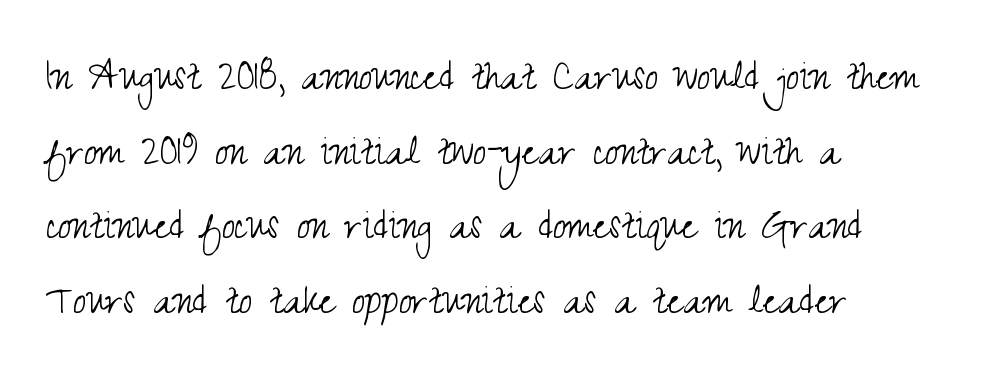
The image shows 47 px light, condensed sans-serif type, upright; set left-aligned, normal line spacing (1.59x), normal letter spacing, not underlined; medium stroke contrast and a small x-height.
